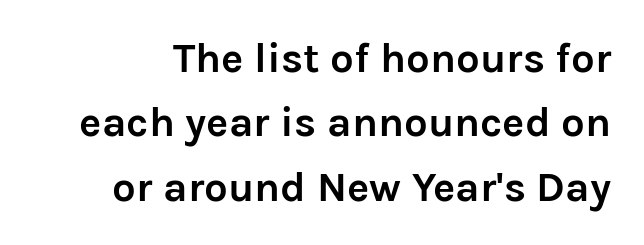
{"serif": "no", "italic": "no", "bold": "yes", "weight": "semibold", "width": "normal", "stroke_contrast": "low", "x_height": "medium", "monospaced": "no", "underline": "no", "line_spacing": "normal", "line_spacing_ratio": 1.53, "letter_spacing": "normal", "letter_spacing_em": 0.0, "glyph_px": 42}
